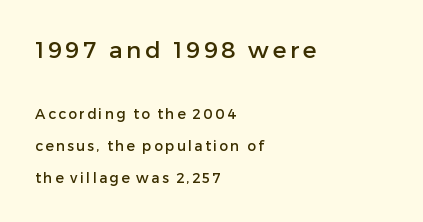
Bigger letters appear in the top chunk; the bottom chunk is reduced. Lines of text with bare space underneath. Where is the straight margin? On the left. This sample trades compactness for vertical openness between lines. In terms of posture, this sample is upright.
